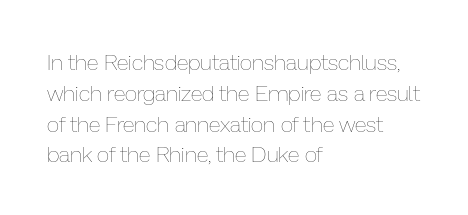
Summary of vertical rhythm: regular, with standard interline spacing. Short note: letters normally spaced. The font's upright variant was chosen for this text. Casual observation: everything's shoved over to the left.
